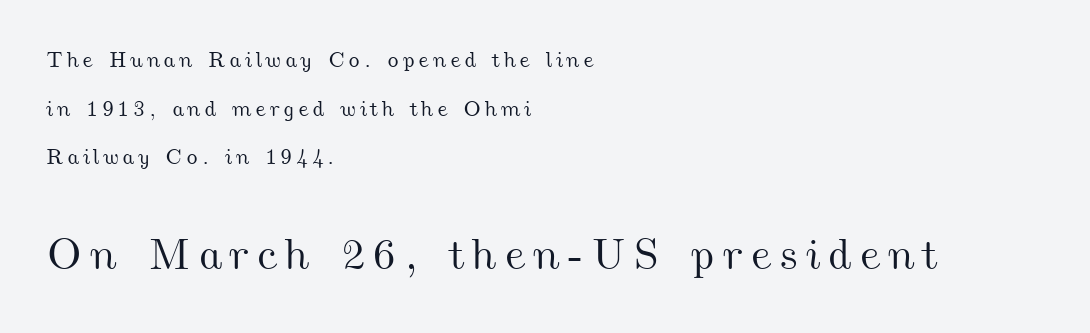
The image shows 44 px wide type; set left-aligned, loose line spacing (2.21x), not underlined; the second (bottom) block is 2.0x larger; medium stroke contrast and a small x-height.
